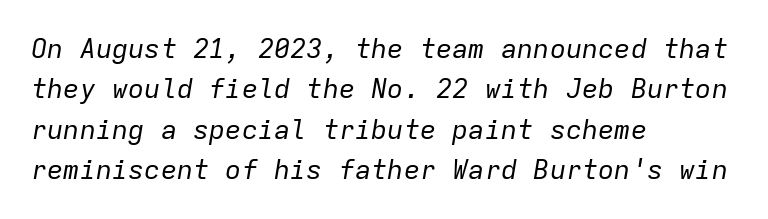
Honestly, there is no underline to notice here at all. Reading down the block, your eye returns to a fixed left position each line. It's the slanting kind of type. Caption: face not bold, strokes unweighted. The rows are spaced the way most documents space them.
